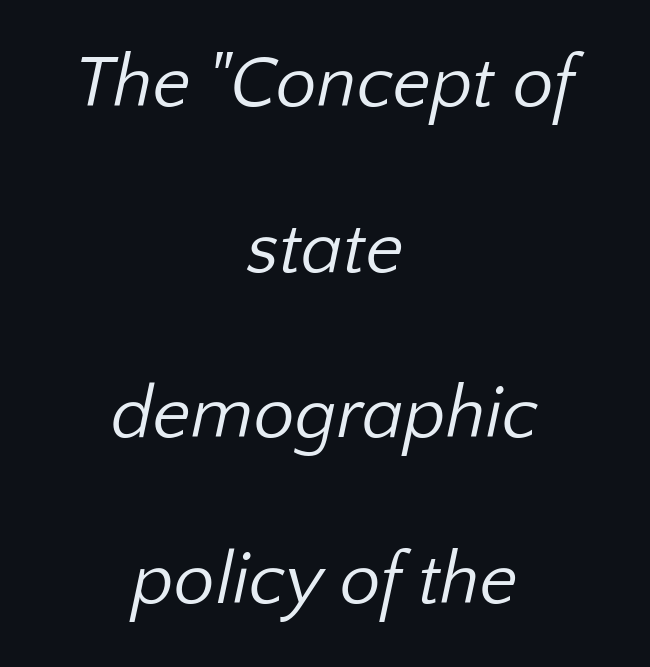
The letters sit at their default tracking, neither squeezed nor spread. Bare-footed words on every line. Reading down the column, the eye jumps a long way to each next line. This sample has the flowing, uneven cadence of proportional lettering. I'd call this a sans setting — the letters go barefoot. Stroke thickness stays within the range of a standard reading face or lighter.
